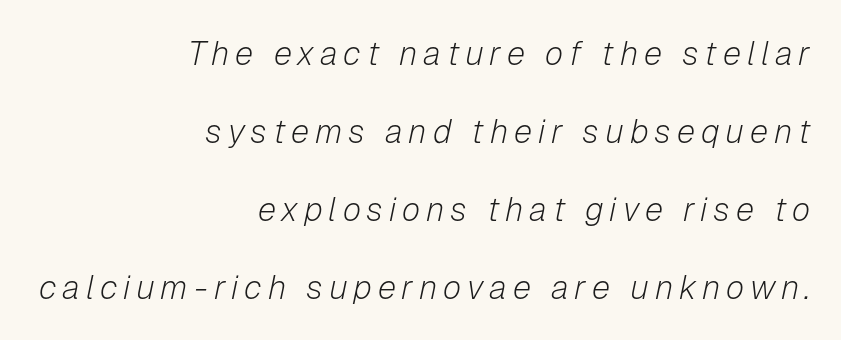
Q: Is the text bold? A: No.
Q: Is the text italic (slanted)? A: Yes, it leans right by about 12 degrees.
Q: Is the text underlined? A: No.
Q: How is the paragraph aligned? A: Right-aligned.
Q: Is the spacing between lines tight, normal or loose? A: Loose.
Q: Width (condensed, normal, or wide)? A: Normal.
Q: Stroke contrast? A: Low.
Q: x-height? A: Medium.
Q: Monospaced? A: No.
